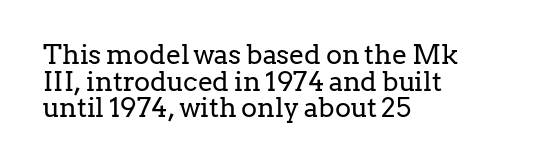
The image shows 27 px text type, upright; set left-aligned, tight line spacing (0.99x), normal letter spacing, not underlined.
